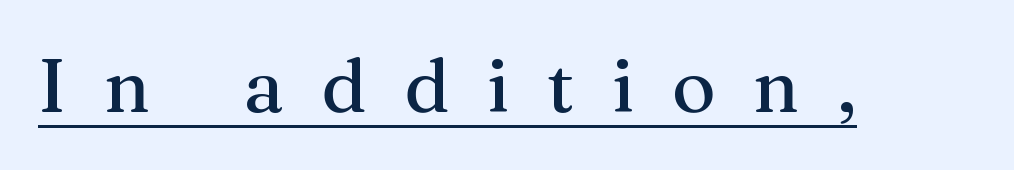
The image shows 75 px serif type, upright; set unusually wide letter spacing (+0.5 em), underlined; medium stroke contrast and a medium x-height.
